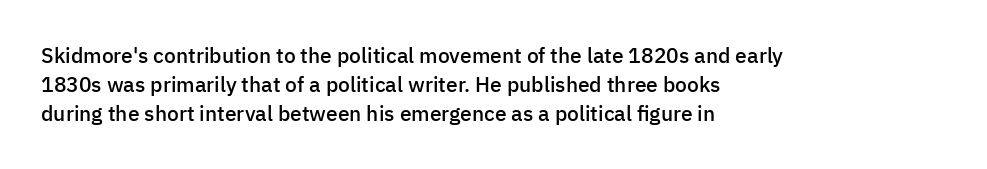
{"italic": "no", "bold": "semi", "underline": "no", "align": "left", "line_spacing": "normal", "line_spacing_ratio": 1.39, "letter_spacing": "normal", "letter_spacing_em": 0.0, "glyph_px": 21}
